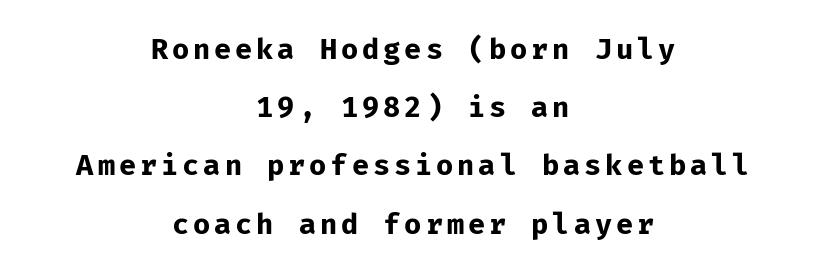
{"serif": "no", "italic": "no", "bold": "yes", "weight": "bold", "width": "normal", "stroke_contrast": "low", "x_height": "medium", "underline": "no", "align": "center", "line_spacing": "loose", "line_spacing_ratio": 2.08, "glyph_px": 28}
